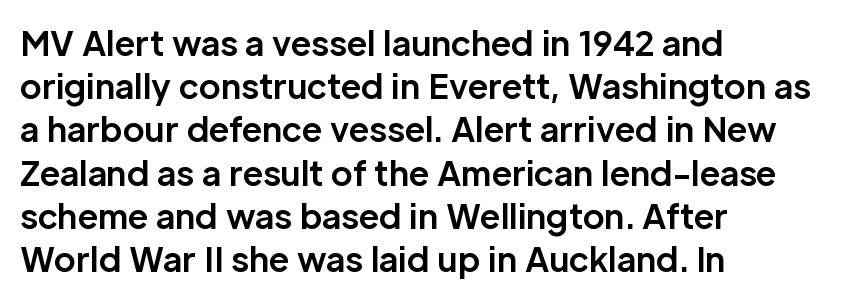
{"serif": "no", "italic": "no", "bold": "yes", "weight": "bold", "width": "normal", "stroke_contrast": "low", "x_height": "medium", "monospaced": "no", "underline": "no", "align": "left", "line_spacing": "normal", "line_spacing_ratio": 1.31, "letter_spacing": "normal", "letter_spacing_em": 0.0, "glyph_px": 33}
